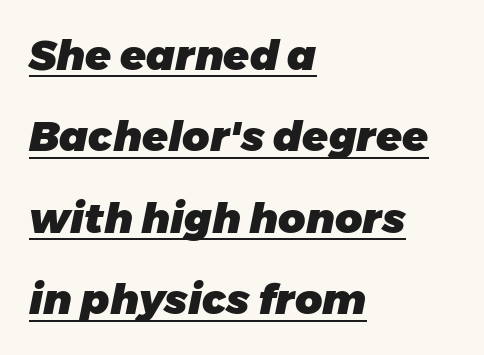
A typesetter would call this proportional, since set widths differ per character. The letterforms sit shoulder to shoulder at normal distance. The rendering anchors every line to the left-hand side. The string is rendered with underlining switched on.
